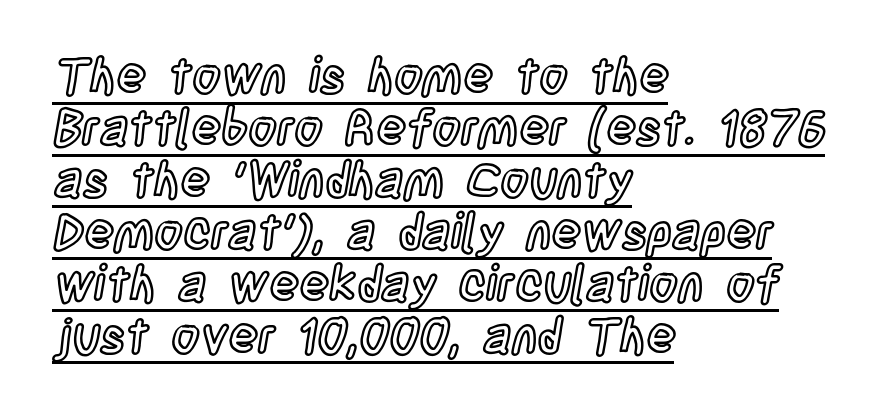
Q: Is the text italic (slanted)? A: Yes.
Q: Is the text underlined? A: Yes.
Q: How is the paragraph aligned? A: Left-aligned.
Q: Is the spacing between letters normal or unusually wide? A: Normal.
Q: Is the spacing between lines tight, normal or loose? A: Tight.
Q: Width (condensed, normal, or wide)? A: Condensed.
Q: x-height? A: Large.
Q: Monospaced? A: No.
